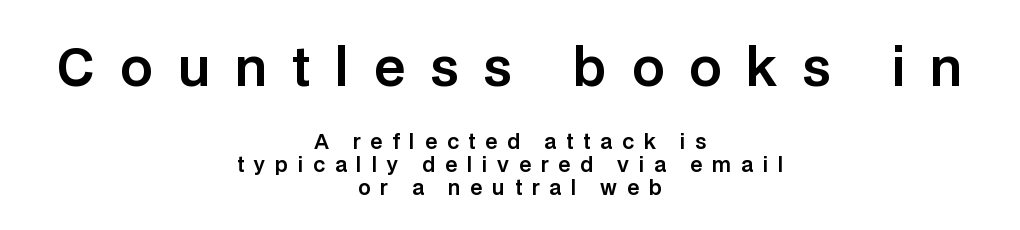
Short note: letters widely spaced. Nothing sits at the stroke ends, so this counts as sans-serif. The words here are not underlined. The line-height multiplier appears low, near solid setting.
